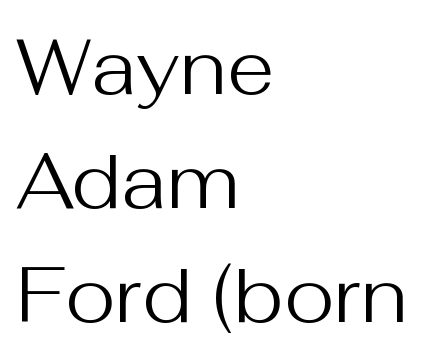
Characters remain perfectly vertical along every line. The lines are quadded left. Looks like regular typesetting: each glyph gets only the width it needs. Lines of text with bare space underneath.
